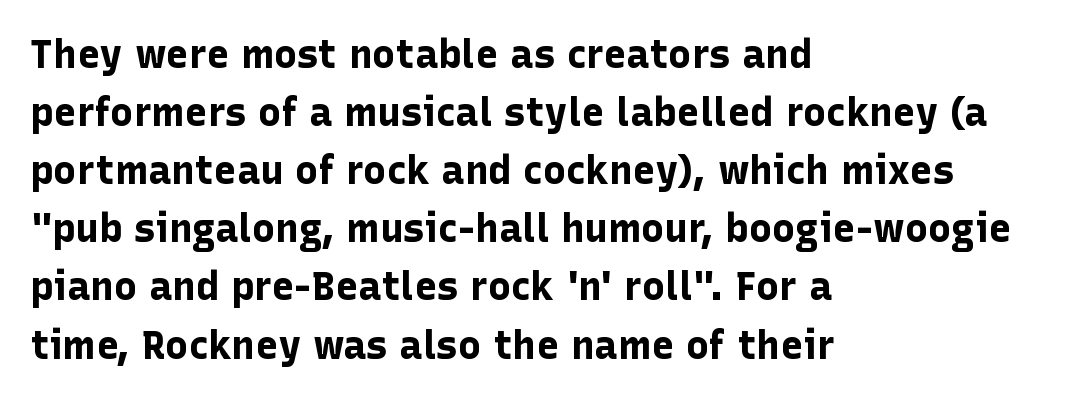
{"serif": "no", "italic": "no", "bold": "yes", "weight": "bold", "width": "normal", "stroke_contrast": "low", "x_height": "medium", "monospaced": "no", "underline": "no", "align": "left", "line_spacing": "normal", "line_spacing_ratio": 1.49, "letter_spacing": "normal", "letter_spacing_em": 0.0, "glyph_px": 39}
